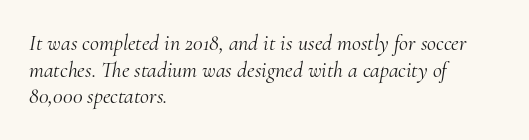
{"italic": "yes", "lean": "right", "slant_degrees": 10, "bold": "no", "underline": "no", "align": "left", "line_spacing_ratio": 1.21, "letter_spacing": "normal", "letter_spacing_em": 0.0, "glyph_px": 22}
